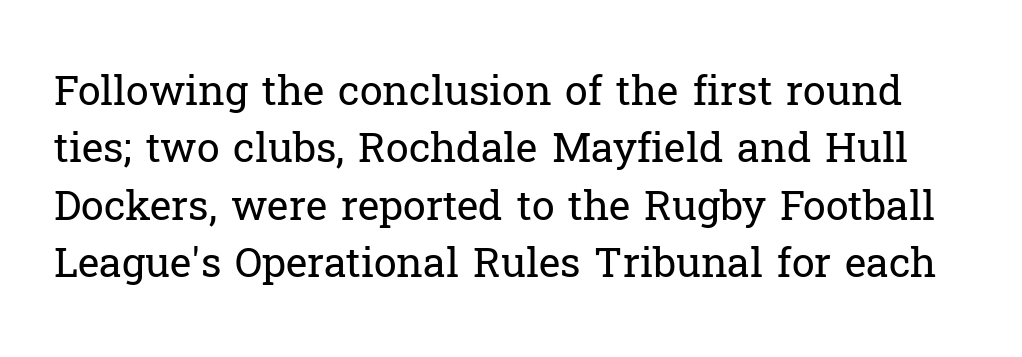
{"serif": "yes", "italic": "no", "bold": "no", "weight": "regular", "width": "normal", "stroke_contrast": "low", "x_height": "medium", "monospaced": "no", "underline": "no", "line_spacing": "normal", "line_spacing_ratio": 1.4, "letter_spacing": "normal", "letter_spacing_em": 0.0, "glyph_px": 41}
